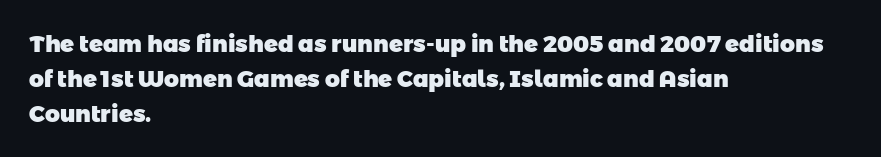
{"bold": "yes", "underline": "no", "align": "left", "line_spacing": "normal", "line_spacing_ratio": 1.52, "letter_spacing": "normal", "letter_spacing_em": 0.0, "glyph_px": 23}
